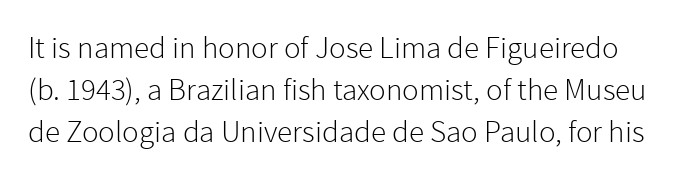
{"serif": "no", "italic": "no", "bold": "no", "weight": "light", "width": "normal", "stroke_contrast": "low", "x_height": "medium", "monospaced": "no", "underline": "no", "line_spacing": "normal", "line_spacing_ratio": 1.35, "letter_spacing": "normal", "letter_spacing_em": 0.0, "glyph_px": 31}
